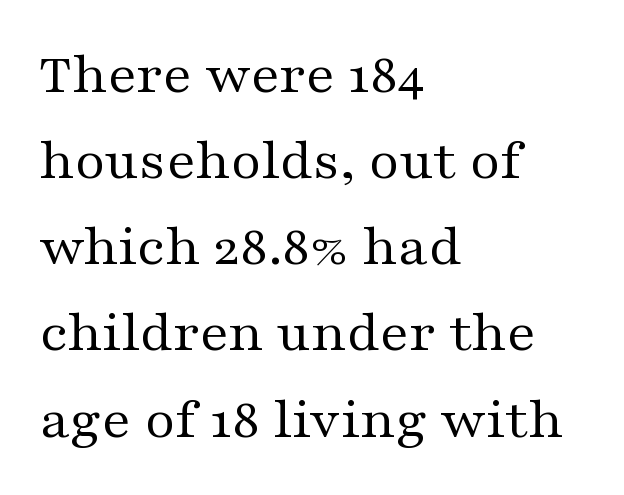
A roman cut, with each character standing at attention. The gap between lines stays unmarked. Is the block centered? No — it sits flush against the left margin. These lines keep a tight, regular rhythm from letter to letter. The characters display serif detailing at their extremities. Horizontal bands of white between lines are of average thickness.
